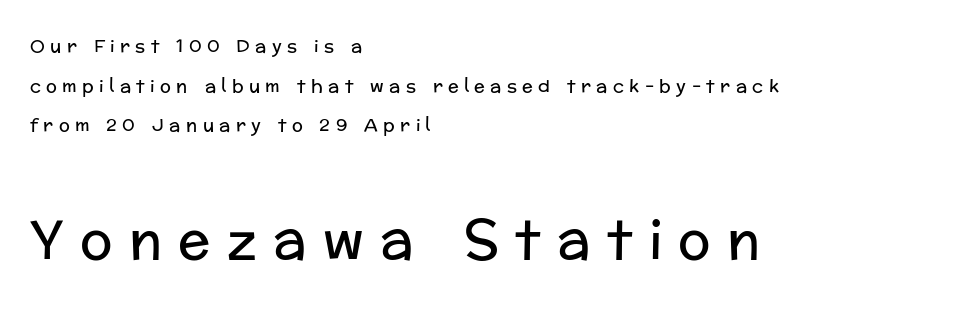
Line beginnings align vertically; line endings do not. What kind of face is this? One without serifs — a sans. Quick note: interline space is abundant. The lower block of text is set noticeably larger than the block above it.
